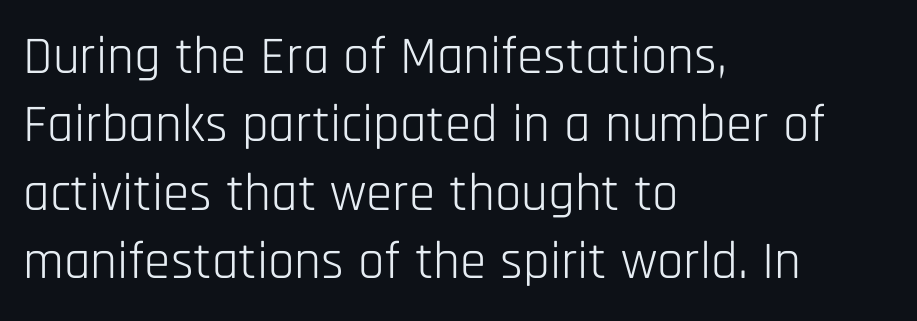
The image shows 53 px light, condensed sans-serif type, upright; set left-aligned, normal line spacing (1.29x), normal letter spacing, not underlined; low stroke contrast and a large x-height.
